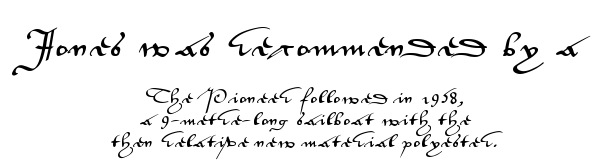
Q: Is the text italic (slanted)? A: Yes.
Q: Is the text underlined? A: No.
Q: How is the paragraph aligned? A: Centered.
Q: Is the spacing between lines tight, normal or loose? A: Normal.
Q: Which block of text is set in a larger size, the first (top) or the second (bottom)? A: The first (top) one.
